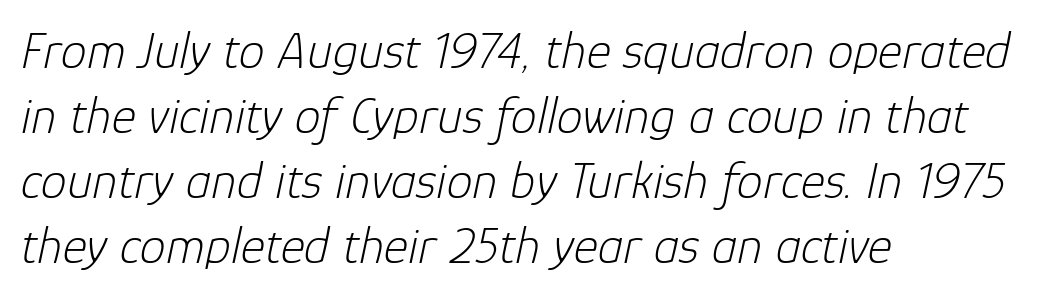
Q: Is the text bold? A: No.
Q: Is the text italic (slanted)? A: Yes, it leans right by about 12 degrees.
Q: Is the text underlined? A: No.
Q: How is the paragraph aligned? A: Left-aligned.
Q: Is the spacing between letters normal or unusually wide? A: Normal.
Q: Is the spacing between lines tight, normal or loose? A: Normal.
Q: Width (condensed, normal, or wide)? A: Normal.
Q: Stroke contrast? A: Low.
Q: x-height? A: Medium.
Q: Monospaced? A: No.
